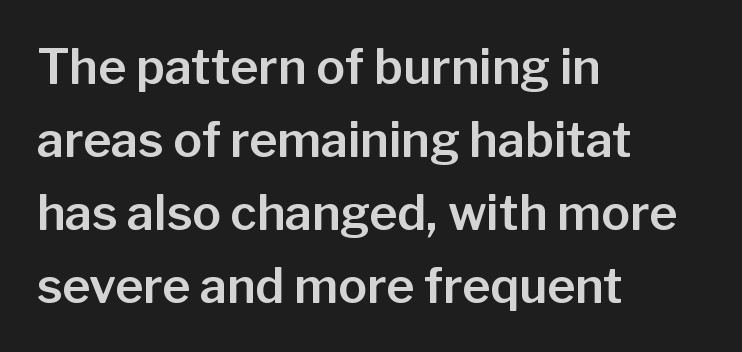
The image shows 48 px sans-serif type, upright; set left-aligned, normal line spacing (1.52x), normal letter spacing, not underlined; low stroke contrast and a medium x-height.
